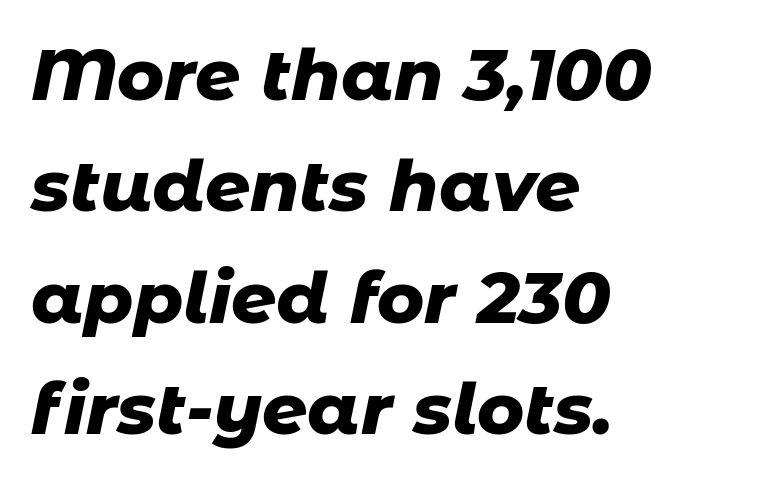
The image shows 71 px heavy type, italic (leaning right); set left-aligned, normal line spacing (1.57x), normal letter spacing, not underlined; low stroke contrast and a medium x-height.
